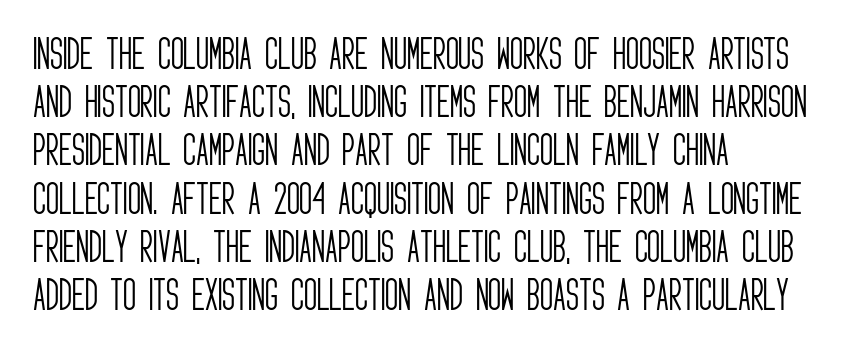
The image shows 36 px light, condensed sans-serif type, upright; set left-aligned, normal line spacing (1.34x), normal letter spacing, not underlined; low stroke contrast and a large x-height.
